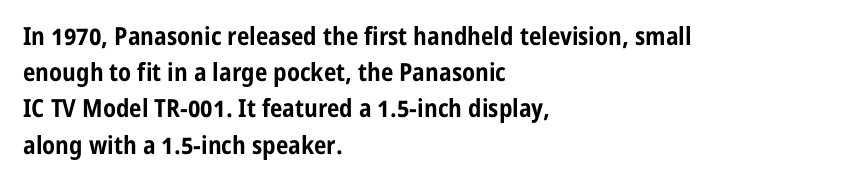
Q: Is the text bold? A: Yes.
Q: Is the text italic (slanted)? A: No, it is upright.
Q: Is the text underlined? A: No.
Q: How is the paragraph aligned? A: Left-aligned.
Q: Is the spacing between letters normal or unusually wide? A: Normal.
Q: Is the spacing between lines tight, normal or loose? A: Normal.
